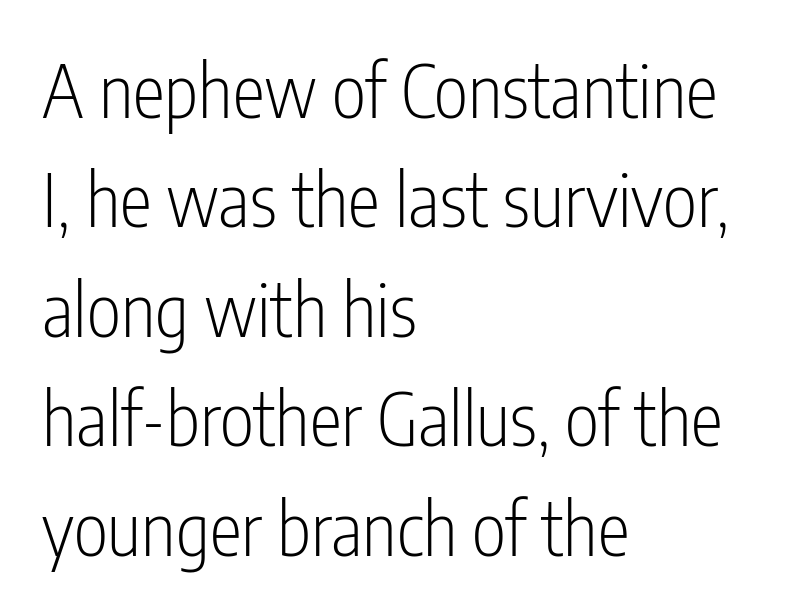
The image shows 73 px light, condensed sans-serif type, upright; set left-aligned, normal line spacing (1.5x), normal letter spacing, not underlined; low stroke contrast and a medium x-height.
